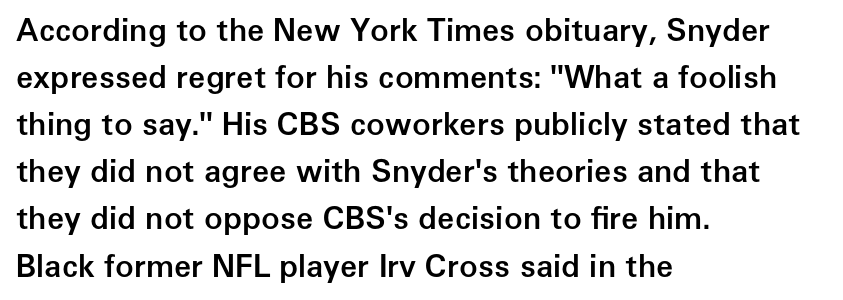
The image shows 31 px semibold sans-serif type, upright; set left-aligned, normal line spacing (1.52x), normal letter spacing, not underlined; low stroke contrast and a medium x-height.
